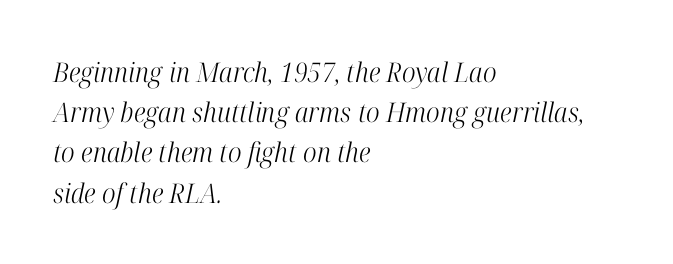
Q: Is the text bold? A: No.
Q: Is the text italic (slanted)? A: Yes, it leans right by about 12 degrees.
Q: Is the text underlined? A: No.
Q: How is the paragraph aligned? A: Left-aligned.
Q: Is the spacing between letters normal or unusually wide? A: Normal.
Q: Is the spacing between lines tight, normal or loose? A: Normal.
